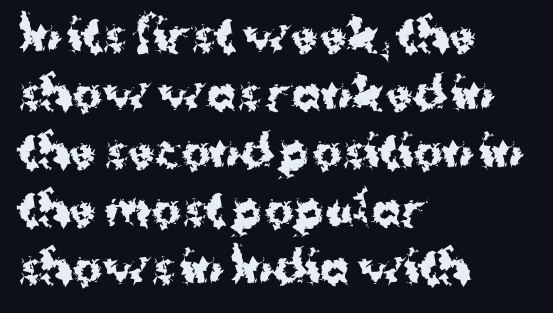
{"serif": "no", "italic": "no", "bold": "yes", "weight": "bold", "width": "normal", "stroke_contrast": "medium", "x_height": "medium", "monospaced": "no", "underline": "no", "align": "left", "line_spacing": "normal", "line_spacing_ratio": 1.32, "letter_spacing": "normal", "letter_spacing_em": 0.0, "glyph_px": 44}
